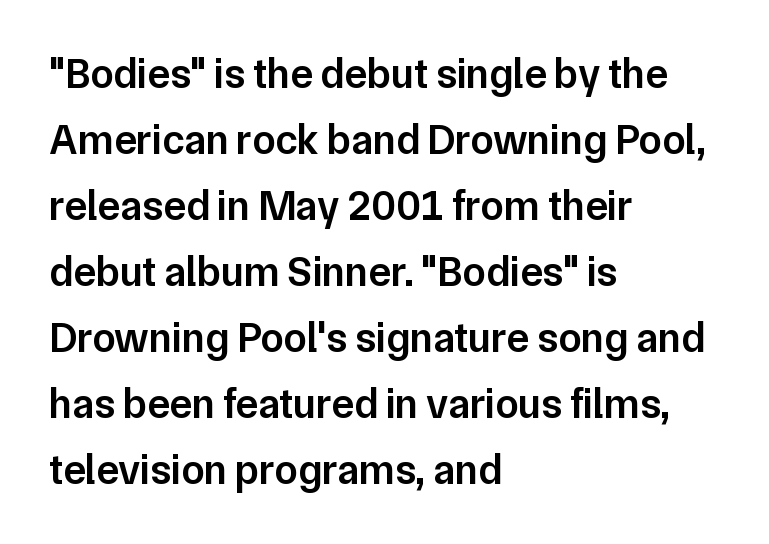
The image shows 42 px semibold sans-serif type, upright; set left-aligned, normal line spacing (1.57x), normal letter spacing, not underlined; low stroke contrast and a medium x-height.
